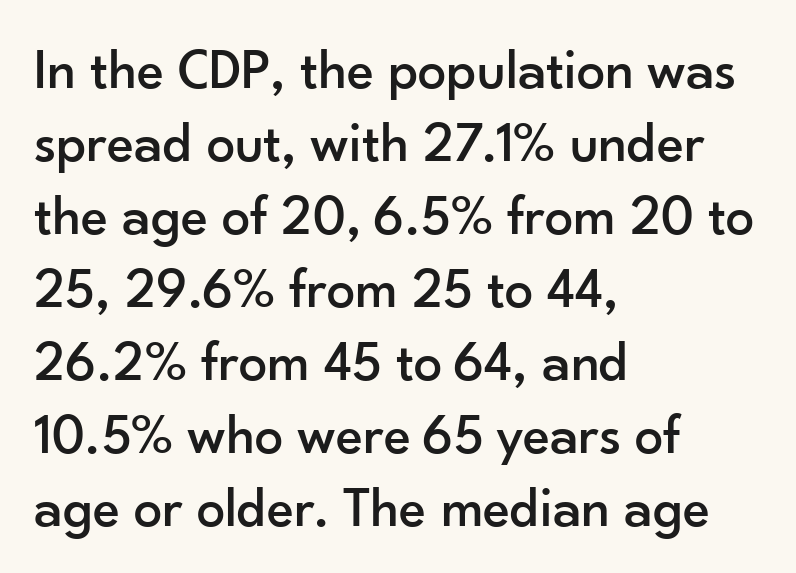
The image shows 57 px sans-serif type, upright; set left-aligned, normal line spacing (1.28x), normal letter spacing, not underlined; low stroke contrast and a small x-height.
